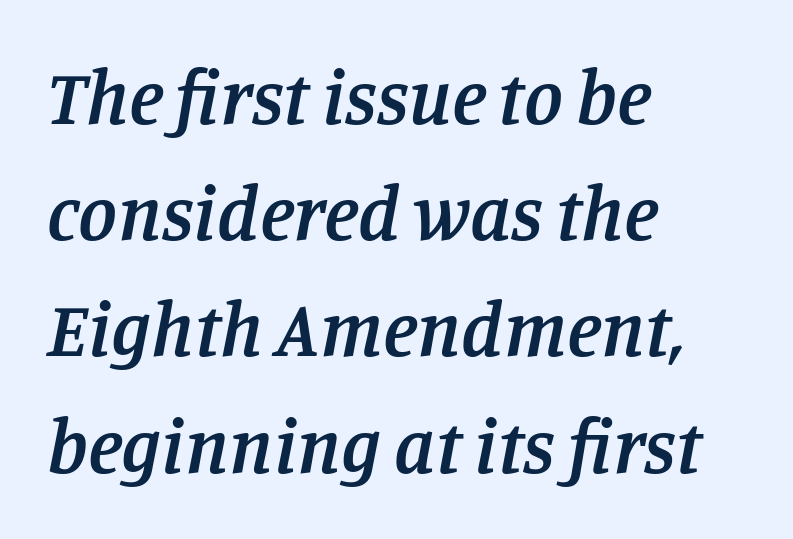
{"serif": "yes", "italic": "yes", "lean": "right", "slant_degrees": 11, "bold": "semi", "weight": "semibold", "width": "normal", "stroke_contrast": "low", "x_height": "large", "monospaced": "no", "underline": "no", "align": "left", "line_spacing": "normal", "line_spacing_ratio": 1.49, "letter_spacing": "normal", "letter_spacing_em": 0.0, "glyph_px": 78}
